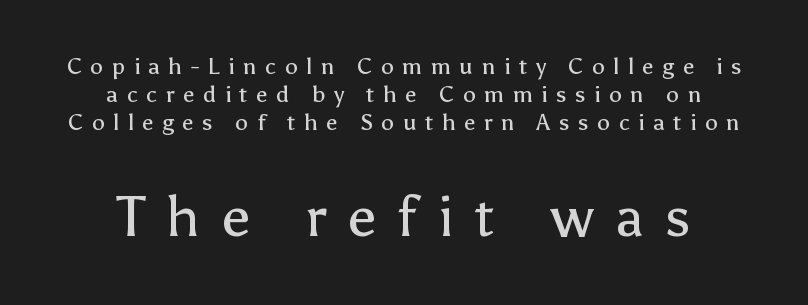
Q: Is the text bold? A: No.
Q: Is the text italic (slanted)? A: No, it is upright.
Q: Is the typeface a serif or a sans-serif typeface? A: Sans-serif.
Q: Is the text underlined? A: No.
Q: How is the paragraph aligned? A: Centered.
Q: Is the spacing between letters normal or unusually wide? A: Unusually wide.
Q: Which block of text is set in a larger size, the first (top) or the second (bottom)? A: The second (bottom) one.
Q: Width (condensed, normal, or wide)? A: Normal.
Q: Stroke contrast? A: Low.
Q: x-height? A: Medium.
Q: Monospaced? A: No.
